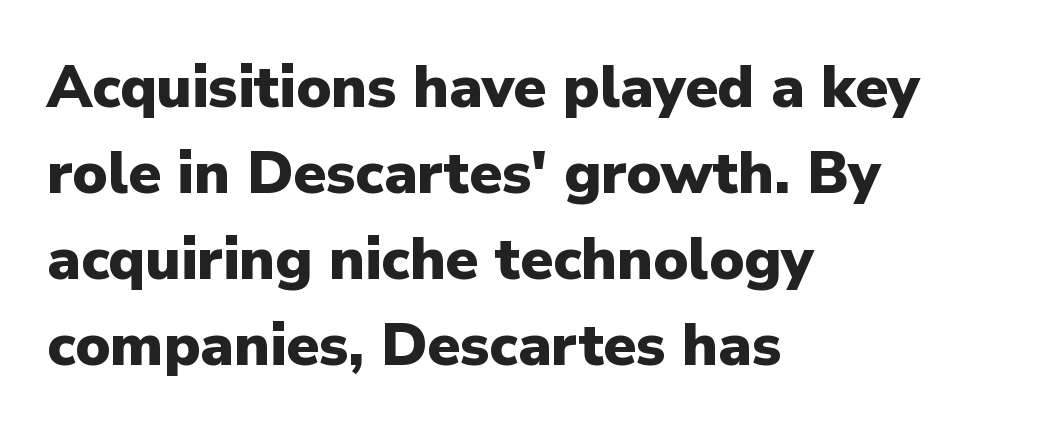
Q: Is the text bold? A: Yes.
Q: Is the text italic (slanted)? A: No, it is upright.
Q: Is the typeface a serif or a sans-serif typeface? A: Sans-serif.
Q: Is the text underlined? A: No.
Q: How is the paragraph aligned? A: Left-aligned.
Q: Is the spacing between letters normal or unusually wide? A: Normal.
Q: Is the spacing between lines tight, normal or loose? A: Normal.
Q: Width (condensed, normal, or wide)? A: Normal.
Q: Stroke contrast? A: Low.
Q: x-height? A: Medium.
Q: Monospaced? A: No.
